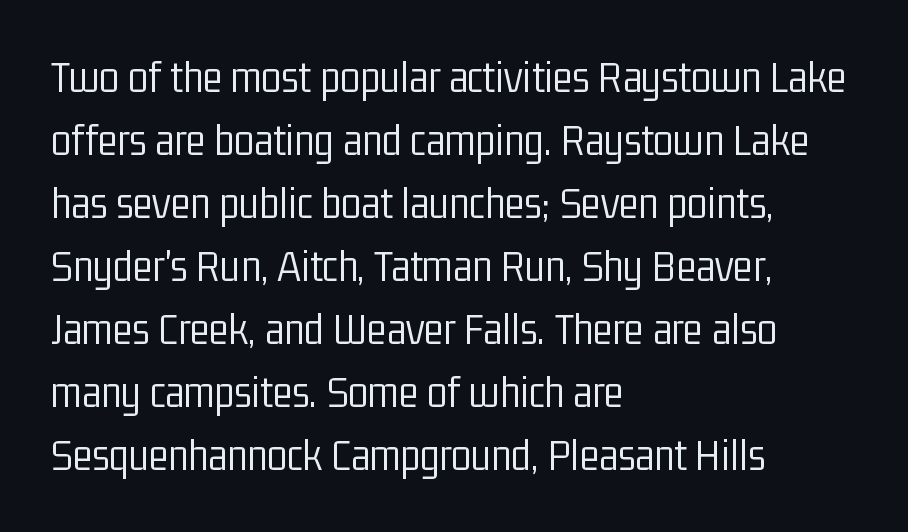
Q: Is the text bold? A: No.
Q: Is the text italic (slanted)? A: No, it is upright.
Q: Is the typeface a serif or a sans-serif typeface? A: Sans-serif.
Q: Is the text underlined? A: No.
Q: How is the paragraph aligned? A: Left-aligned.
Q: Is the spacing between letters normal or unusually wide? A: Normal.
Q: Is the spacing between lines tight, normal or loose? A: Normal.
Q: Width (condensed, normal, or wide)? A: Condensed.
Q: Stroke contrast? A: Low.
Q: x-height? A: Medium.
Q: Monospaced? A: No.
